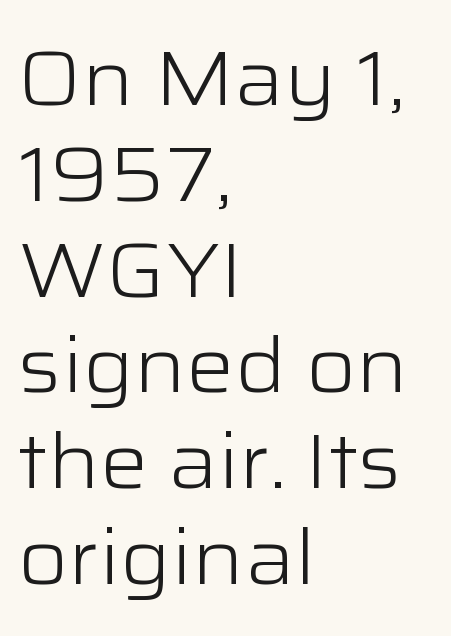
The image shows 76 px light, wide sans-serif type, upright; set left-aligned, normal line spacing (1.26x), normal letter spacing, not underlined; low stroke contrast and a medium x-height.
